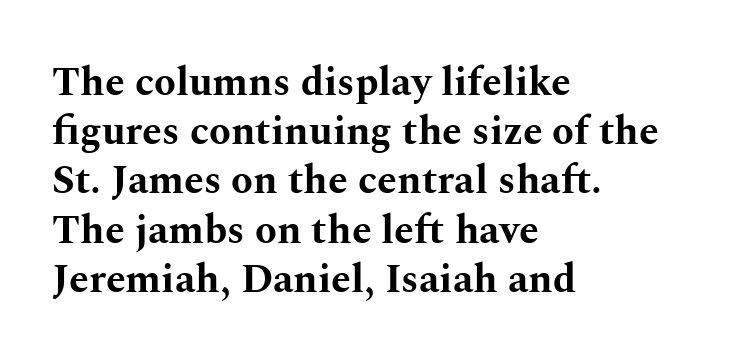
{"serif": "yes", "italic": "no", "bold": "yes", "weight": "bold", "width": "wide", "stroke_contrast": "medium", "x_height": "medium", "monospaced": "no", "underline": "no", "align": "left", "line_spacing_ratio": 1.23, "letter_spacing": "normal", "letter_spacing_em": 0.0, "glyph_px": 40}
